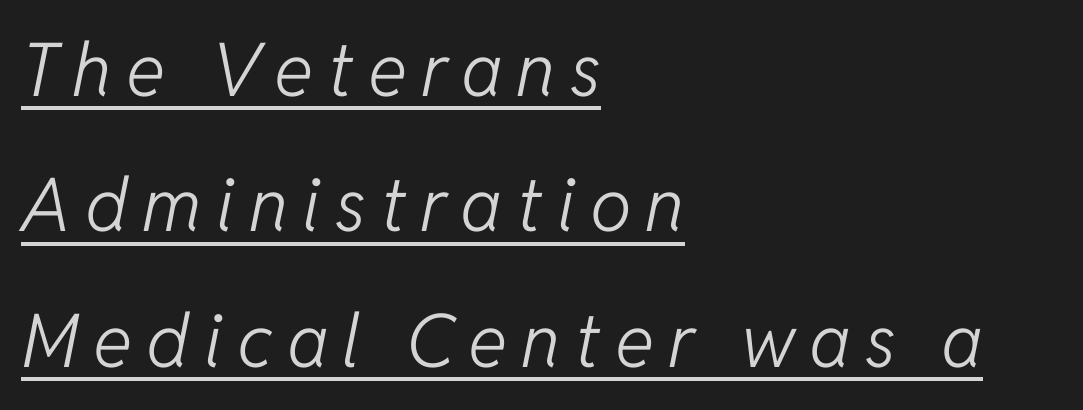
Q: Is the text bold? A: No.
Q: Is the text italic (slanted)? A: Yes, it leans right by about 11 degrees.
Q: Is the text underlined? A: Yes.
Q: How is the paragraph aligned? A: Left-aligned.
Q: Width (condensed, normal, or wide)? A: Normal.
Q: Stroke contrast? A: Low.
Q: x-height? A: Medium.
Q: Monospaced? A: No.
